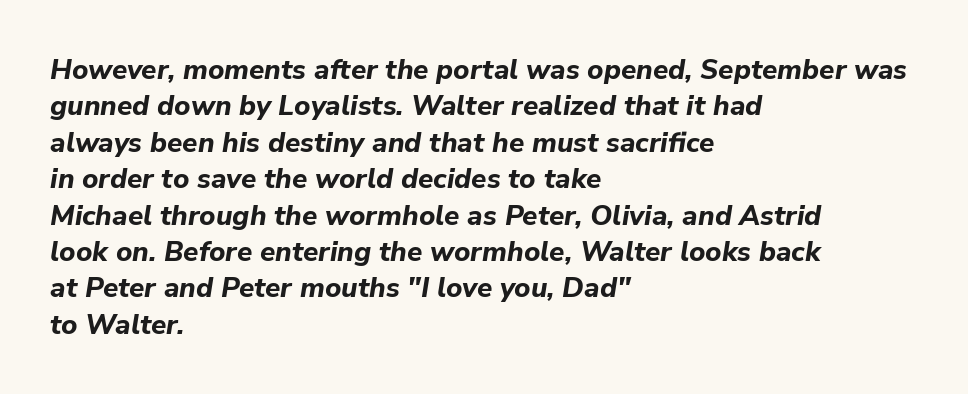
Q: Is the text bold? A: Yes.
Q: Is the text italic (slanted)? A: Yes, it leans right by about 9 degrees.
Q: Is the text underlined? A: No.
Q: How is the paragraph aligned? A: Left-aligned.
Q: Is the spacing between letters normal or unusually wide? A: Normal.
Q: Is the spacing between lines tight, normal or loose? A: Normal.
Q: Width (condensed, normal, or wide)? A: Normal.
Q: Stroke contrast? A: Low.
Q: x-height? A: Medium.
Q: Monospaced? A: No.
